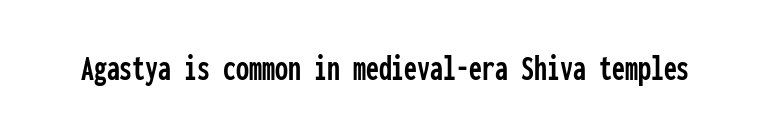
{"serif": "no", "italic": "no", "width": "condensed", "stroke_contrast": "low", "x_height": "medium", "monospaced": "yes", "underline": "no", "letter_spacing": "normal", "letter_spacing_em": 0.0, "glyph_px": 37}
